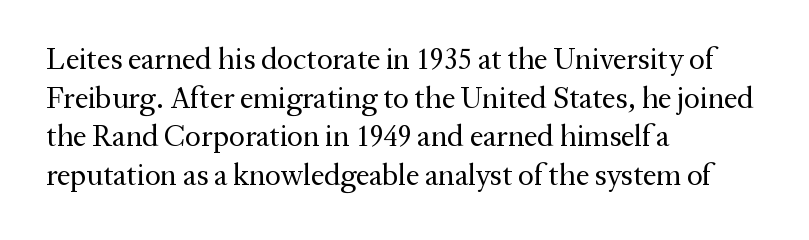
Q: Is the text bold? A: No.
Q: Is the text italic (slanted)? A: No, it is upright.
Q: Is the typeface a serif or a sans-serif typeface? A: Serif.
Q: Is the text underlined? A: No.
Q: How is the paragraph aligned? A: Left-aligned.
Q: Is the spacing between letters normal or unusually wide? A: Normal.
Q: Is the spacing between lines tight, normal or loose? A: Normal.
Q: Width (condensed, normal, or wide)? A: Normal.
Q: Stroke contrast? A: Medium.
Q: x-height? A: Medium.
Q: Monospaced? A: No.
